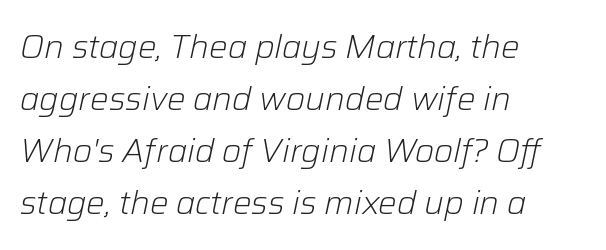
The image shows 33 px light type, italic (leaning right); set left-aligned, normal line spacing (1.58x), normal letter spacing, not underlined; low stroke contrast and a medium x-height.
